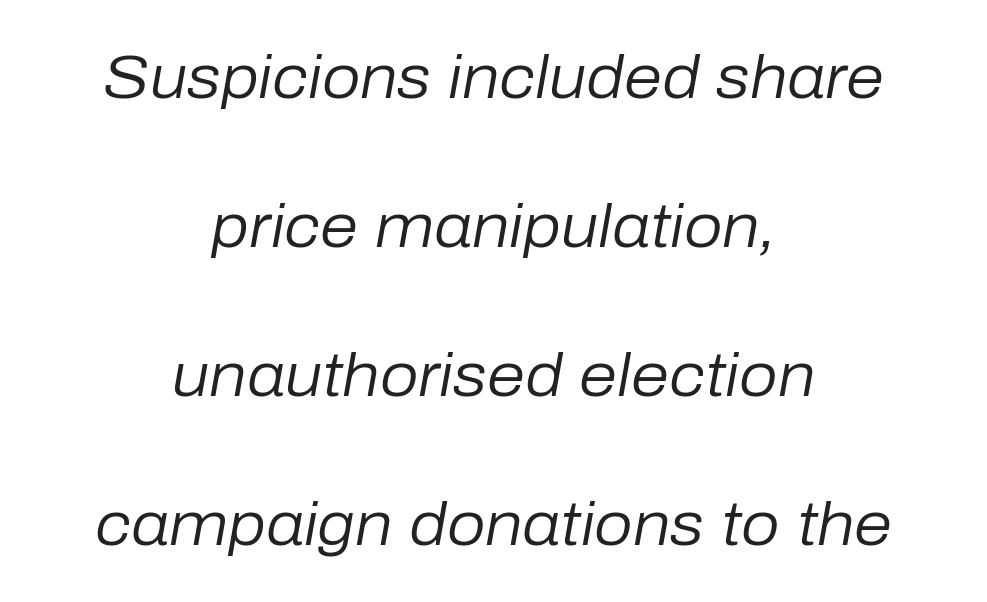
{"italic": "yes", "lean": "right", "slant_degrees": 10, "bold": "no", "weight": "regular", "width": "normal", "stroke_contrast": "low", "x_height": "medium", "monospaced": "no", "underline": "no", "align": "center", "line_spacing": "loose", "line_spacing_ratio": 2.44, "letter_spacing": "normal", "letter_spacing_em": 0.0, "glyph_px": 61}
